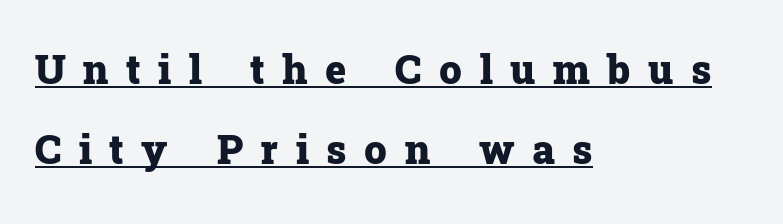
{"serif": "yes", "italic": "no", "bold": "yes", "weight": "heavy", "width": "normal", "stroke_contrast": "low", "x_height": "medium", "monospaced": "no", "underline": "yes", "align": "left", "line_spacing": "loose", "line_spacing_ratio": 2.01, "letter_spacing": "wide", "letter_spacing_em": 0.44, "glyph_px": 40}
